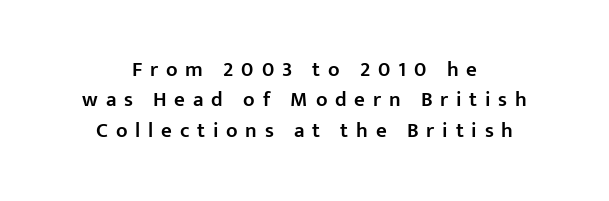
Ordinary non-slanted type is in use. Caption: multi-line text, centered on the measure. A typesetter would call this heavily tracked-out type. Line spacing here is normal. The rendering uses a semibold face; strokes are thickened but not to full bold. The area under the type is left untouched.
